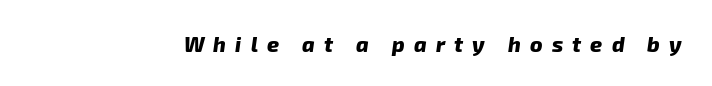
{"bold": "yes", "underline": "no", "letter_spacing": "wide", "letter_spacing_em": 0.44, "glyph_px": 21}
